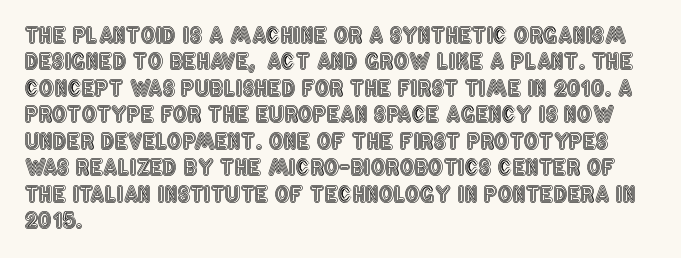
{"italic": "no", "underline": "no", "align": "left", "line_spacing": "normal", "line_spacing_ratio": 1.26, "letter_spacing": "normal", "letter_spacing_em": 0.0, "glyph_px": 21}
